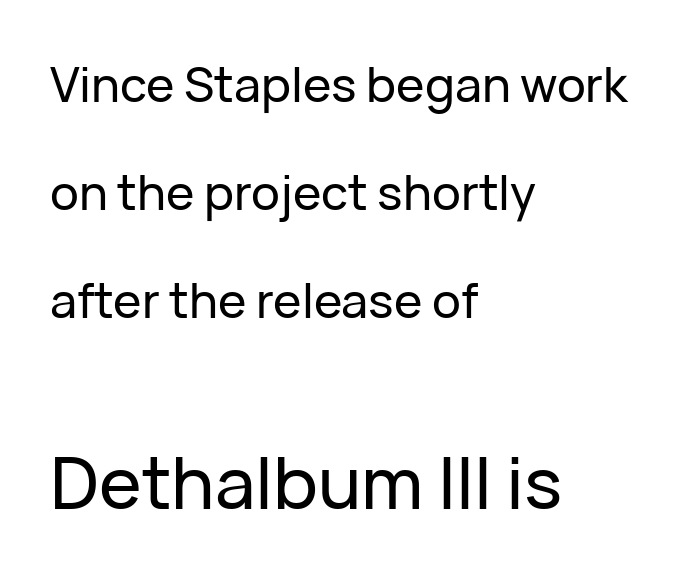
All the whitespace from short lines collects on the right. Character widths vary here, with narrow letters taking less room than wide ones. Designer's note — italics off, roman on. The rendering shows plain stroke endings on the letterforms — a sans-serif design. The designer dialed line spacing up above the default. Look at the glyph heights: the lower group is clearly the bigger setting.
